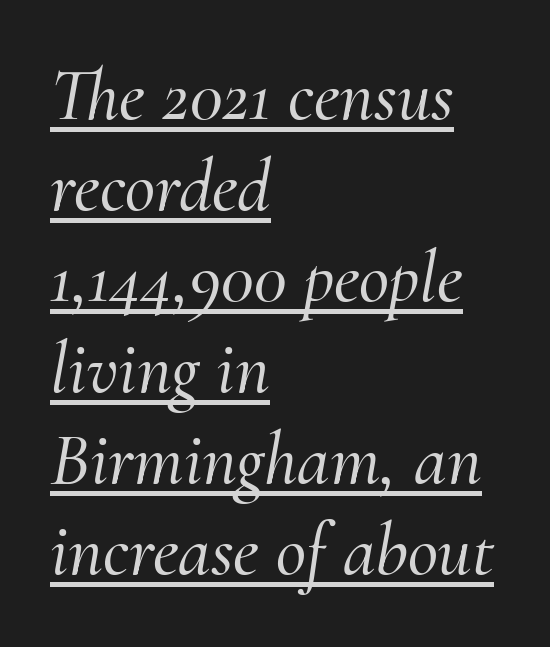
{"serif": "yes", "italic": "yes", "lean": "right", "slant_degrees": 10, "width": "normal", "stroke_contrast": "medium", "x_height": "small", "monospaced": "no", "underline": "yes", "align": "left", "line_spacing_ratio": 1.23, "letter_spacing": "normal", "letter_spacing_em": 0.0, "glyph_px": 74}
